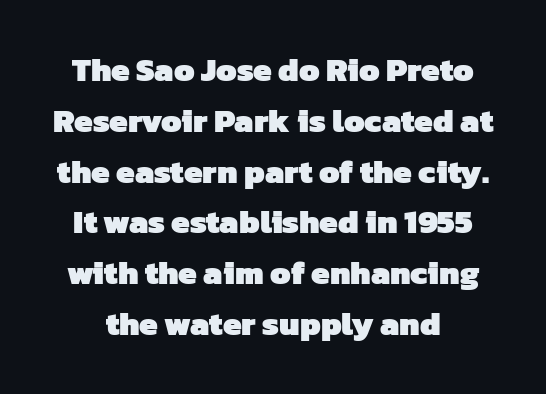
Q: Is the text bold? A: Yes.
Q: Is the typeface a serif or a sans-serif typeface? A: Sans-serif.
Q: Is the text underlined? A: No.
Q: Is the spacing between letters normal or unusually wide? A: Normal.
Q: Is the spacing between lines tight, normal or loose? A: Normal.
Q: Width (condensed, normal, or wide)? A: Normal.
Q: Stroke contrast? A: Low.
Q: x-height? A: Medium.
Q: Monospaced? A: No.
